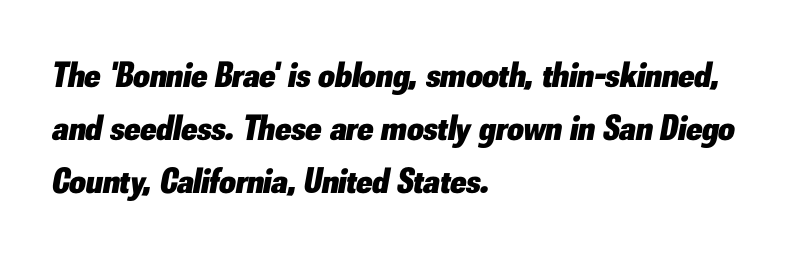
{"italic": "yes", "lean": "right", "slant_degrees": 10, "bold": "yes", "weight": "heavy", "width": "normal", "stroke_contrast": "low", "x_height": "small", "monospaced": "no", "underline": "no", "align": "left", "line_spacing": "normal", "line_spacing_ratio": 1.47, "letter_spacing": "normal", "letter_spacing_em": 0.0, "glyph_px": 36}
